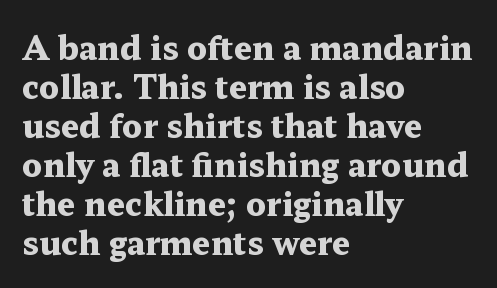
{"serif": "yes", "italic": "no", "bold": "yes", "weight": "heavy", "width": "wide", "stroke_contrast": "medium", "x_height": "medium", "monospaced": "no", "underline": "no", "align": "left", "line_spacing_ratio": 1.22, "letter_spacing": "normal", "letter_spacing_em": 0.0, "glyph_px": 32}
